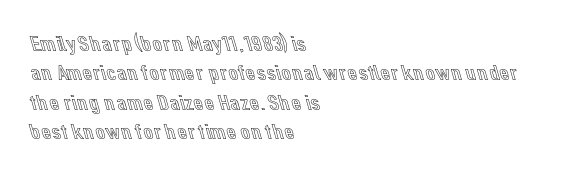
{"underline": "no", "align": "left", "line_spacing": "normal", "line_spacing_ratio": 1.34, "letter_spacing": "normal", "letter_spacing_em": 0.0, "glyph_px": 22}
